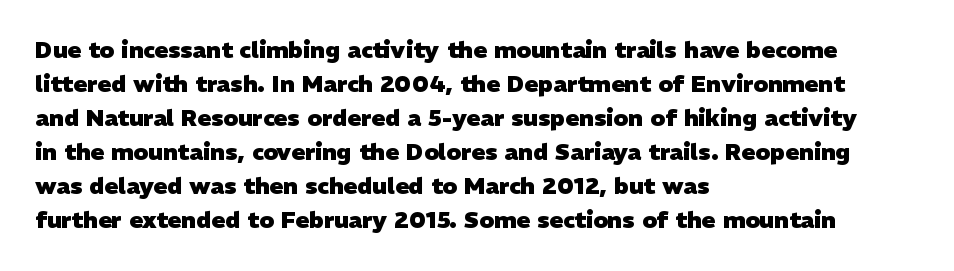
{"bold": "yes", "underline": "no", "align": "left", "line_spacing": "normal", "line_spacing_ratio": 1.48, "letter_spacing": "normal", "letter_spacing_em": 0.0, "glyph_px": 23}
